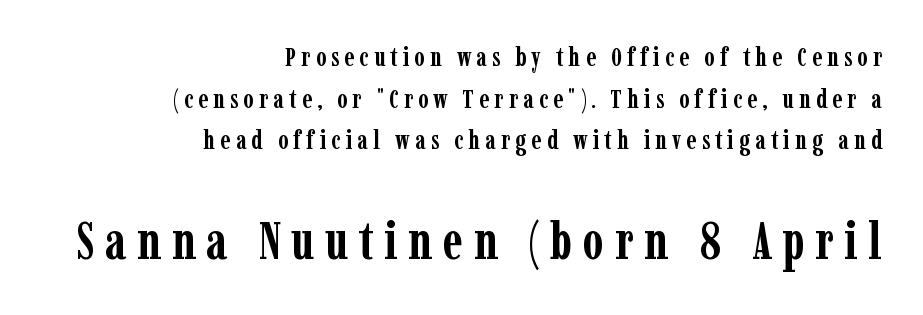
The image shows 53 px semibold, condensed serif type, upright; set right-aligned, normal line spacing (1.6x), unusually wide letter spacing (+0.2 em), not underlined; the second (bottom) block is 2.04x larger; low stroke contrast and a medium x-height.
